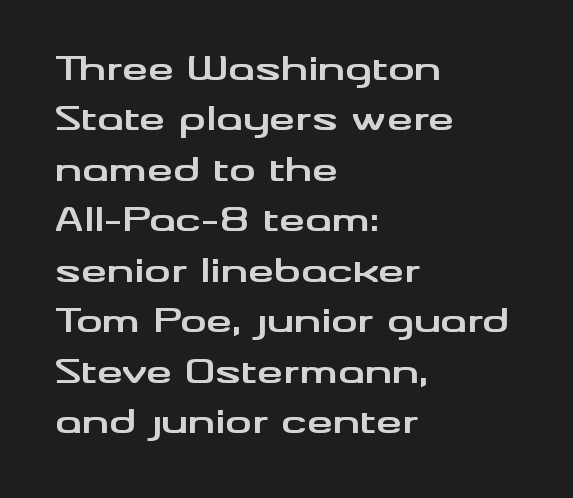
The image shows 33 px bold, wide sans-serif type, upright; set left-aligned, normal line spacing (1.53x), normal letter spacing, not underlined; medium stroke contrast and a small x-height.
